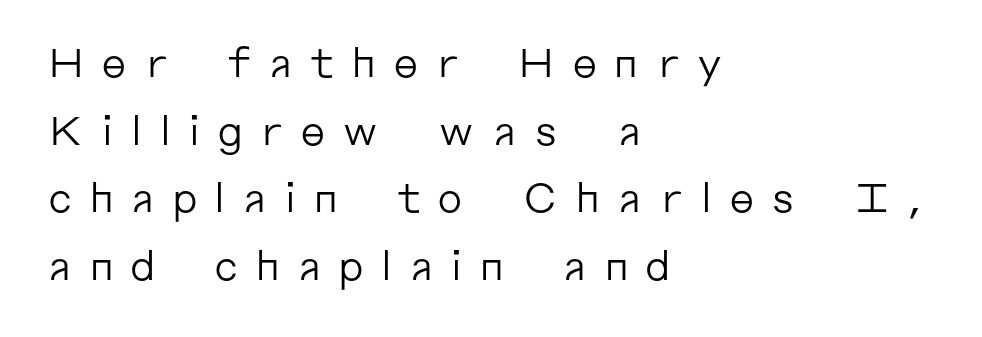
The image shows 40 px regular-weight sans-serif type, upright; set left-aligned, normal line spacing (1.69x), unusually wide letter spacing (+0.4 em), not underlined; low stroke contrast and a medium x-height.
